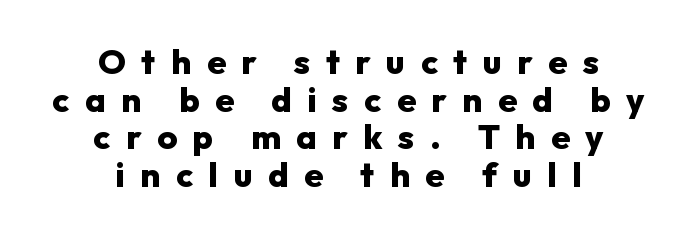
{"serif": "no", "italic": "no", "bold": "yes", "weight": "heavy", "width": "normal", "stroke_contrast": "low", "x_height": "medium", "monospaced": "no", "underline": "no", "align": "center", "line_spacing": "tight", "line_spacing_ratio": 1.11, "letter_spacing": "wide", "letter_spacing_em": 0.46, "glyph_px": 34}
